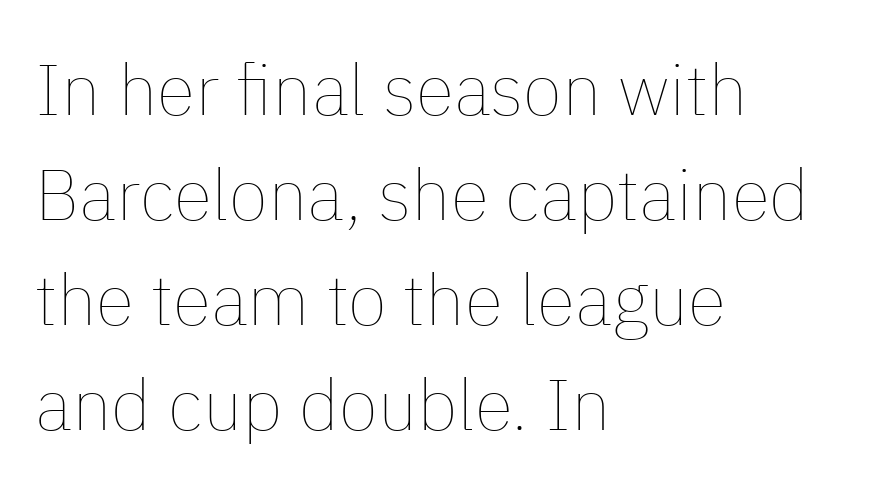
Q: Is the text bold? A: No.
Q: Is the text italic (slanted)? A: No, it is upright.
Q: Is the text underlined? A: No.
Q: How is the paragraph aligned? A: Left-aligned.
Q: Is the spacing between letters normal or unusually wide? A: Normal.
Q: Is the spacing between lines tight, normal or loose? A: Normal.
Q: Width (condensed, normal, or wide)? A: Normal.
Q: Stroke contrast? A: Low.
Q: x-height? A: Medium.
Q: Monospaced? A: No.
